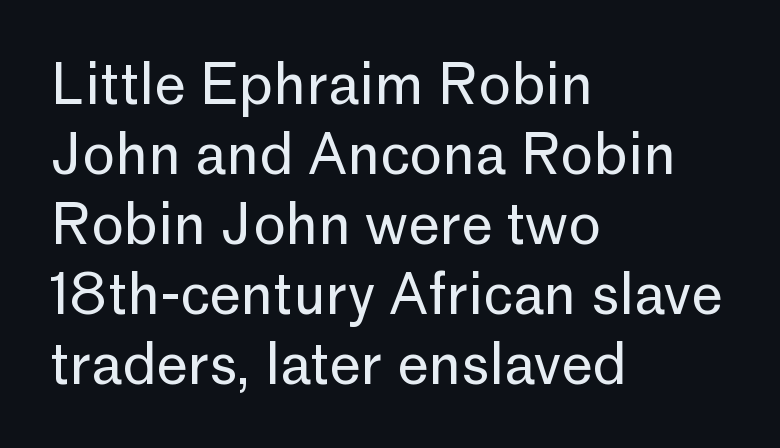
The image shows 56 px regular-weight sans-serif type, upright; set left-aligned, normal line spacing (1.25x), normal letter spacing, not underlined; low stroke contrast and a medium x-height.
